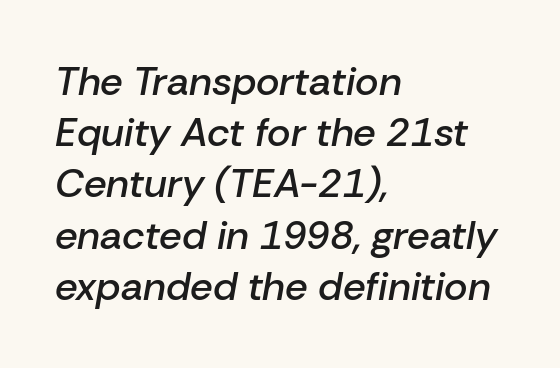
The image shows 40 px semibold type, italic (leaning right); set left-aligned, normal line spacing (1.28x), normal letter spacing, not underlined; low stroke contrast and a medium x-height.
